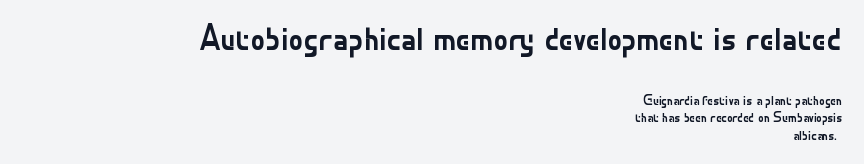
Q: Is the text bold? A: No.
Q: Is the text italic (slanted)? A: No, it is upright.
Q: Is the typeface a serif or a sans-serif typeface? A: Sans-serif.
Q: Is the text underlined? A: No.
Q: How is the paragraph aligned? A: Right-aligned.
Q: Is the spacing between letters normal or unusually wide? A: Normal.
Q: Which block of text is set in a larger size, the first (top) or the second (bottom)? A: The first (top) one.
Q: Width (condensed, normal, or wide)? A: Normal.
Q: Stroke contrast? A: Low.
Q: x-height? A: Small.
Q: Monospaced? A: No.
